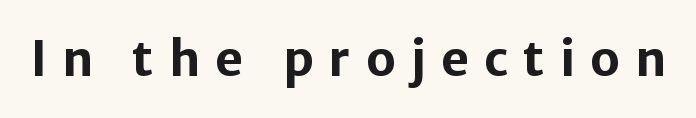
The image shows 48 px bold sans-serif type, upright; set unusually wide letter spacing (+0.32 em), not underlined; low stroke contrast and a medium x-height.
